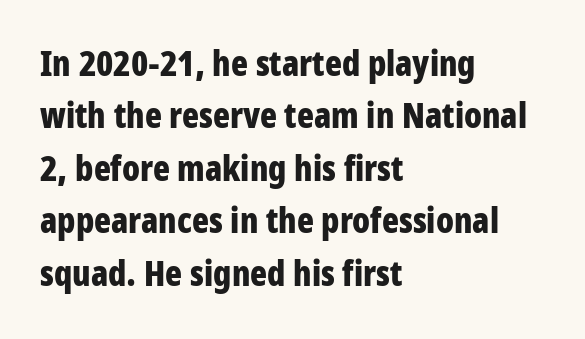
The image shows 35 px bold, condensed sans-serif type, upright; set left-aligned, normal line spacing (1.5x), normal letter spacing, not underlined; low stroke contrast and a large x-height.
